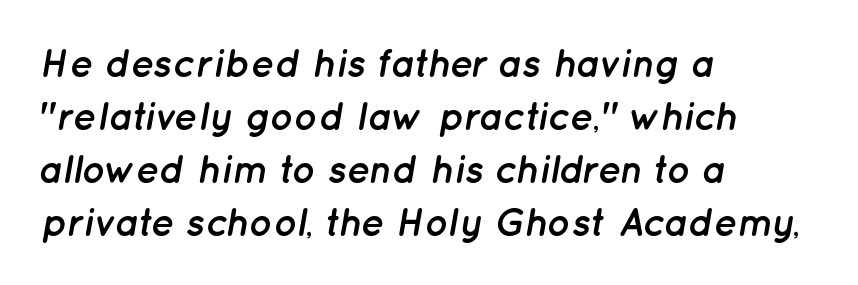
The image shows 39 px semibold type, italic (leaning right); set left-aligned, normal line spacing (1.36x), normal letter spacing, not underlined; low stroke contrast and a medium x-height.
